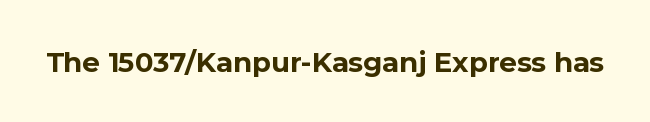
Spacing verdict: proportional, widths tailored to each character. A full-strength bold gives these letters their thick strokes. A roman cut, with each character standing at attention. The specimen omits any rule beneath the text block's lines. Between one letter and the next there's only the usual sliver of space. The type family on display is of the sans-serif kind.
